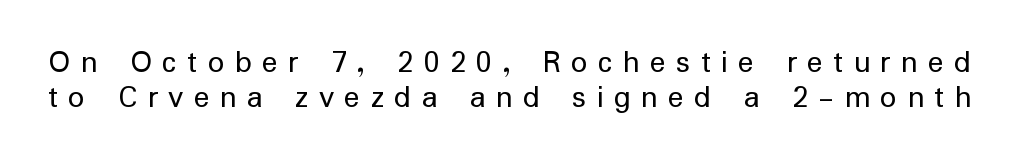
{"serif": "no", "italic": "no", "bold": "no", "weight": "regular", "width": "normal", "stroke_contrast": "low", "x_height": "medium", "monospaced": "no", "underline": "no", "line_spacing": "tight", "line_spacing_ratio": 1.06, "letter_spacing": "wide", "letter_spacing_em": 0.31, "glyph_px": 33}
